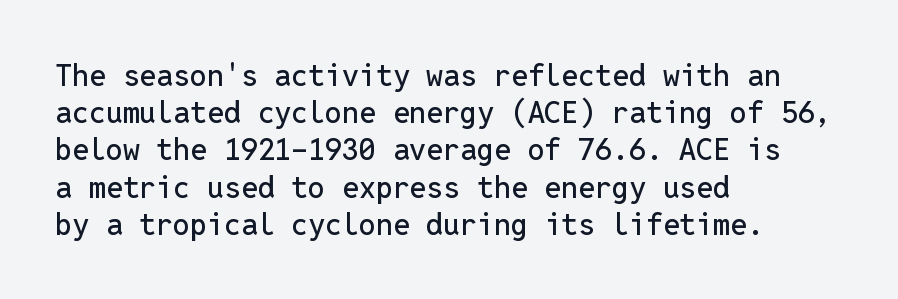
{"serif": "no", "italic": "no", "width": "normal", "stroke_contrast": "low", "x_height": "medium", "monospaced": "yes", "underline": "no", "align": "left", "line_spacing_ratio": 1.24, "letter_spacing": "normal", "letter_spacing_em": 0.0, "glyph_px": 30}
